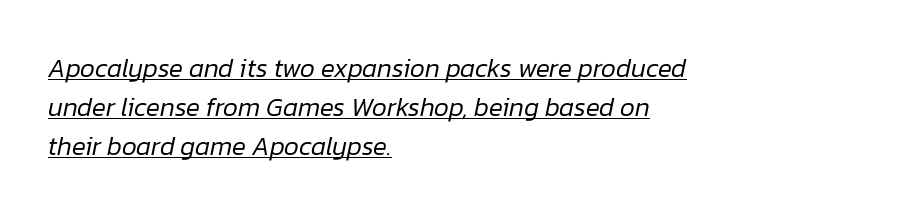
The image shows 26 px text type, italic (leaning right); set left-aligned, normal line spacing (1.5x), normal letter spacing, underlined.
